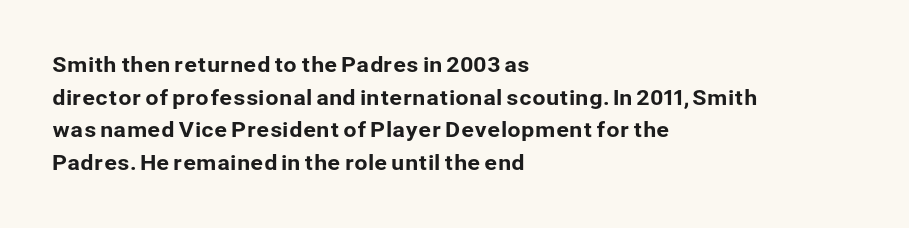
The line-height multiplier appears to be the usual default. Posture: straight, roman, zero tilt. This sample uses plain, unmodified letter spacing. No word sits above an underline.
